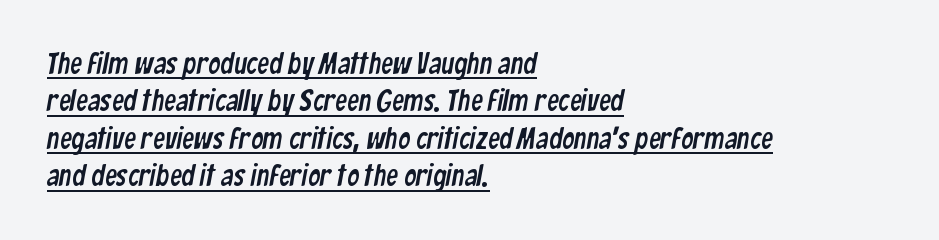
Q: Is the typeface a serif or a sans-serif typeface? A: Sans-serif.
Q: Is the text underlined? A: Yes.
Q: How is the paragraph aligned? A: Left-aligned.
Q: Is the spacing between letters normal or unusually wide? A: Normal.
Q: Is the spacing between lines tight, normal or loose? A: Normal.
Q: Width (condensed, normal, or wide)? A: Condensed.
Q: Stroke contrast? A: Low.
Q: x-height? A: Medium.
Q: Monospaced? A: No.
